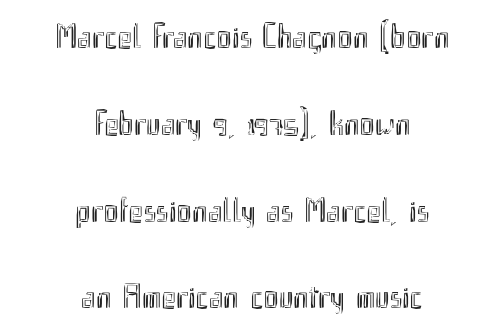
Q: Is the text italic (slanted)? A: No, it is upright.
Q: Is the text underlined? A: No.
Q: How is the paragraph aligned? A: Centered.
Q: Is the spacing between letters normal or unusually wide? A: Normal.
Q: Is the spacing between lines tight, normal or loose? A: Loose.
Q: Width (condensed, normal, or wide)? A: Condensed.
Q: x-height? A: Small.
Q: Monospaced? A: No.
